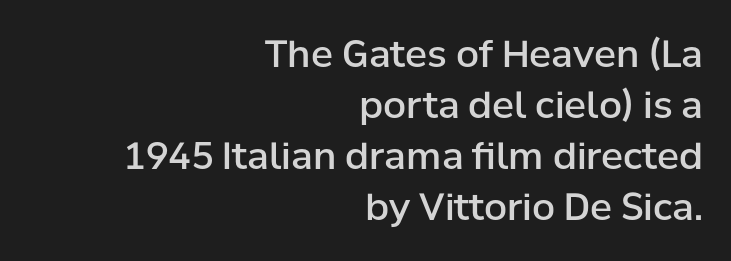
The image shows 37 px semibold sans-serif type, upright; set right-aligned, normal line spacing (1.38x), normal letter spacing, not underlined; low stroke contrast and a medium x-height.
